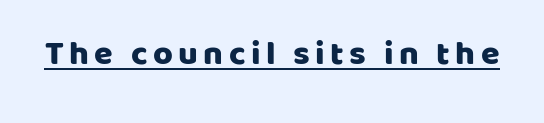
{"serif": "no", "italic": "no", "width": "normal", "stroke_contrast": "low", "x_height": "large", "monospaced": "no", "underline": "yes", "glyph_px": 34}
